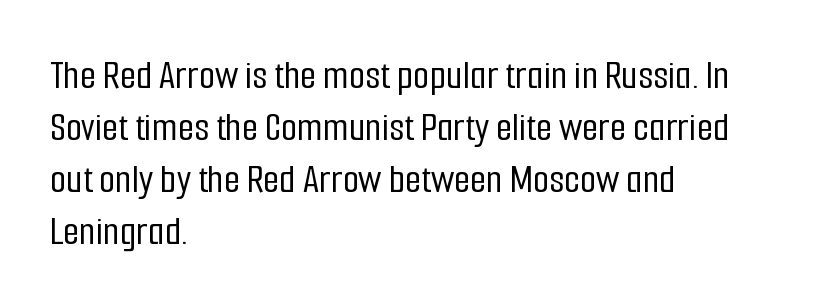
The image shows 42 px condensed sans-serif type, upright; set left-aligned, line spacing 1.24x, normal letter spacing, not underlined; low stroke contrast and a medium x-height.
